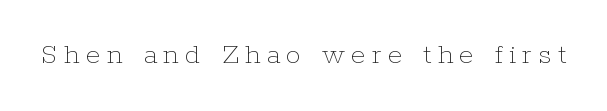
Looks like regular typesetting: each glyph gets only the width it needs. Lines of text with bare space underneath. It's the straight-up-and-down kind of type. Honestly, the letter spacing is so wide it's the main thing you notice. A quiet, ordinary-to-light weight characterises the typeface.
